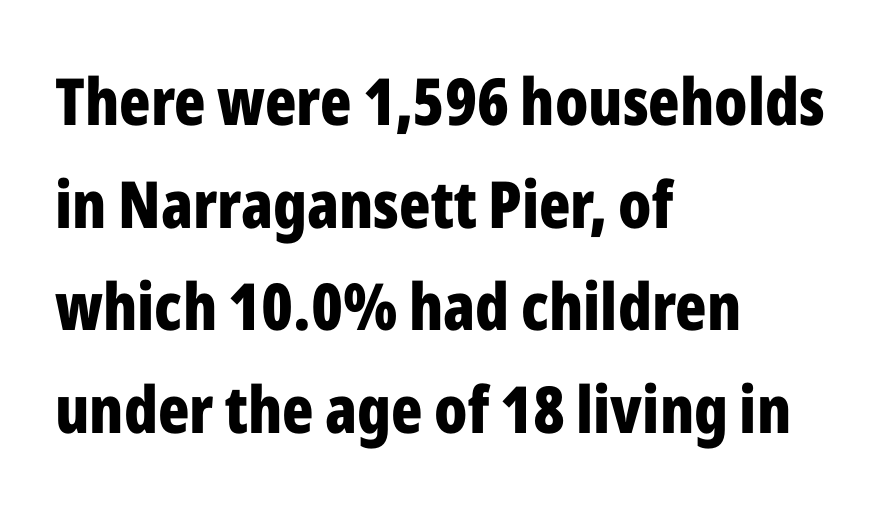
The image shows 65 px bold, condensed sans-serif type, upright; set left-aligned, normal line spacing (1.58x), normal letter spacing, not underlined; low stroke contrast and a medium x-height.
